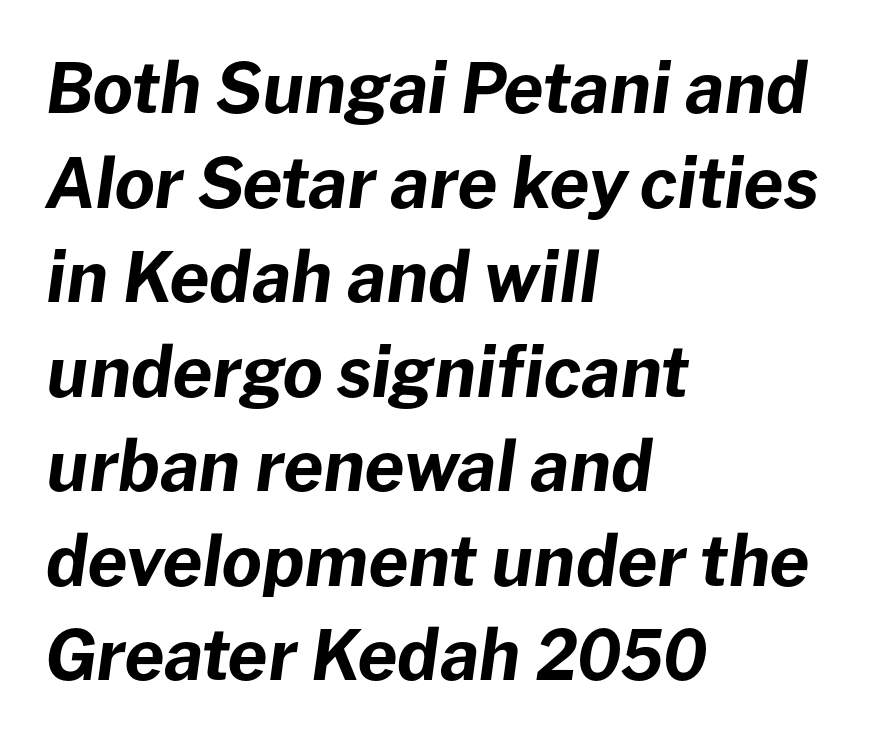
Q: Is the text bold? A: Yes.
Q: Is the text italic (slanted)? A: Yes, it leans right by about 8 degrees.
Q: Is the text underlined? A: No.
Q: How is the paragraph aligned? A: Left-aligned.
Q: Is the spacing between letters normal or unusually wide? A: Normal.
Q: Is the spacing between lines tight, normal or loose? A: Normal.
Q: Width (condensed, normal, or wide)? A: Normal.
Q: Stroke contrast? A: Low.
Q: x-height? A: Medium.
Q: Monospaced? A: No.
